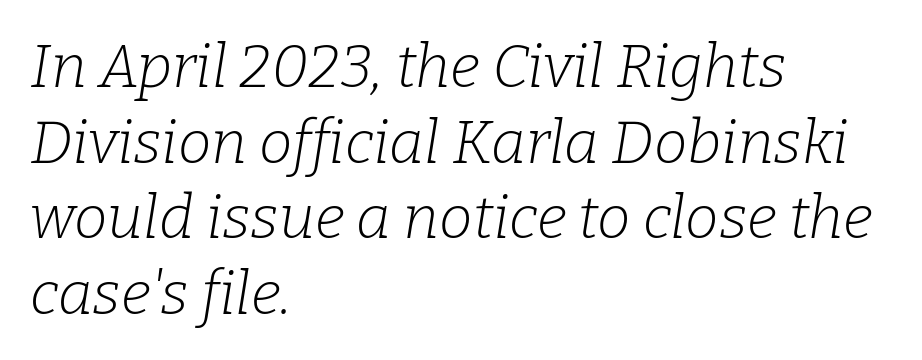
The image shows 60 px light serif type, italic (leaning right); set left-aligned, normal line spacing (1.26x), normal letter spacing, not underlined; low stroke contrast and a medium x-height.
